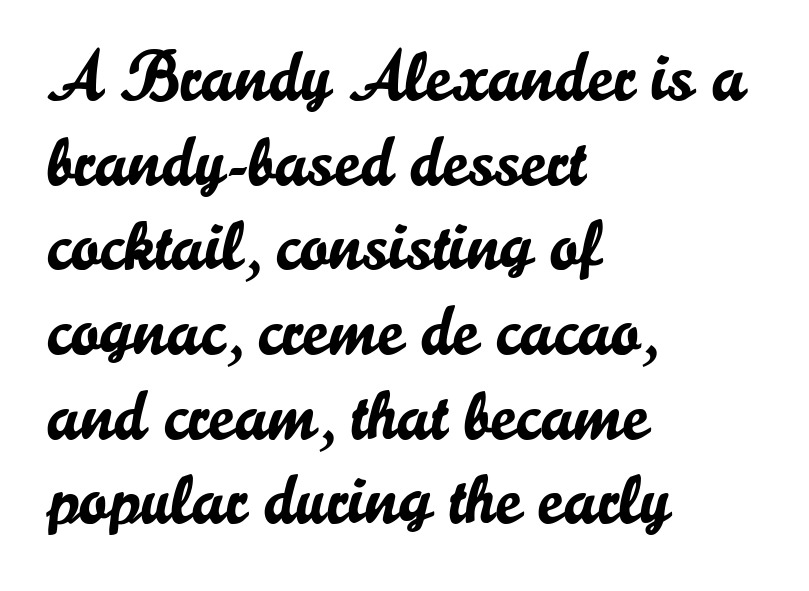
The passage shown is typed in a proportional face where columns would drift. Examine the stroke ends and you'll find no serifs. The string is rendered with underlining switched off. The lines are quadded left. Inter-character spacing is left at the font's built-in metrics.
